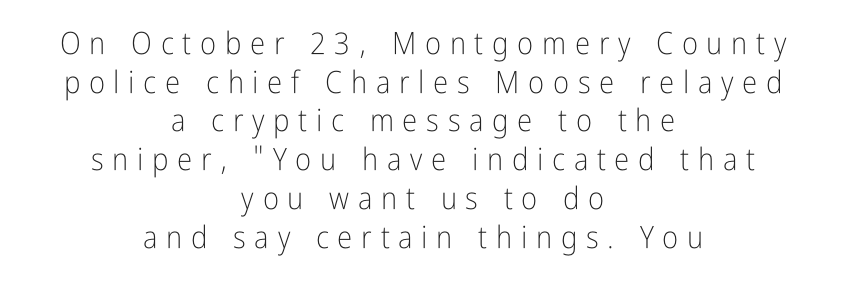
{"serif": "no", "italic": "no", "bold": "no", "weight": "light", "width": "condensed", "stroke_contrast": "low", "x_height": "medium", "monospaced": "no", "underline": "no", "align": "center", "line_spacing": "normal", "line_spacing_ratio": 1.25, "letter_spacing": "wide", "letter_spacing_em": 0.28, "glyph_px": 31}
